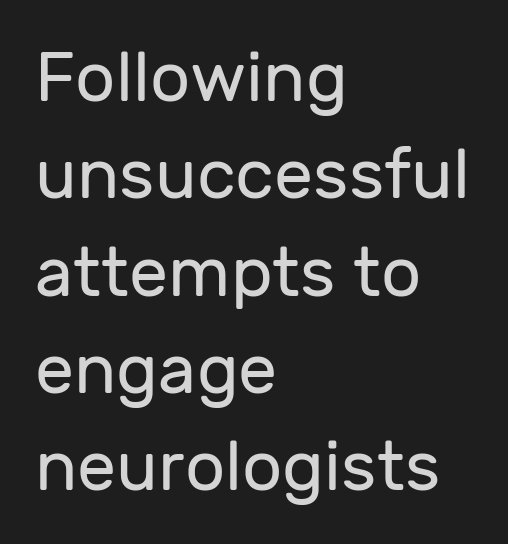
{"serif": "no", "italic": "no", "bold": "no", "weight": "regular", "width": "normal", "stroke_contrast": "low", "x_height": "medium", "monospaced": "no", "underline": "no", "align": "left", "line_spacing": "normal", "line_spacing_ratio": 1.39, "letter_spacing": "normal", "letter_spacing_em": 0.0, "glyph_px": 70}
